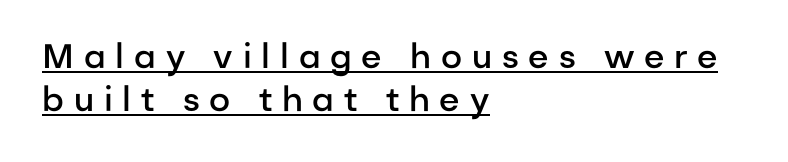
The image shows 34 px semibold sans-serif type, upright; set left-aligned, normal line spacing (1.26x), unusually wide letter spacing (+0.29 em), underlined; low stroke contrast and a medium x-height.
